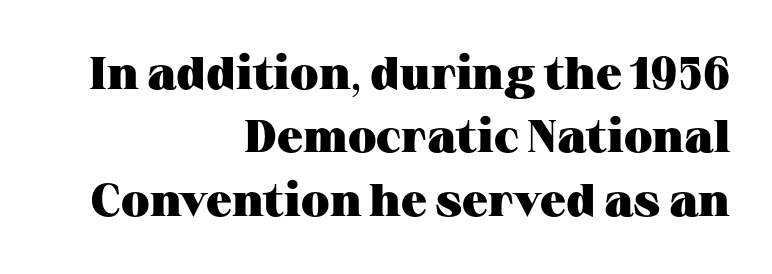
Characters follow at the spacing the type designer built in. Line ends are locked; line starts wander. Chunky letters — that's bold for sure. Posture: straight, roman, zero tilt.
